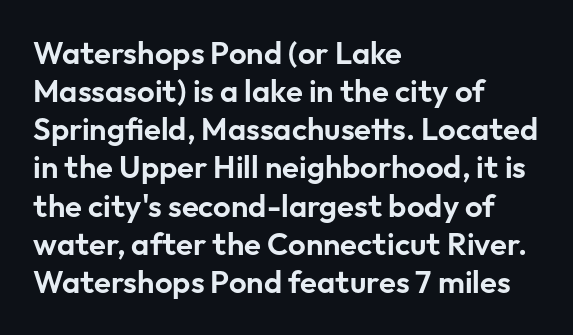
{"serif": "no", "italic": "no", "width": "normal", "stroke_contrast": "low", "x_height": "medium", "monospaced": "no", "underline": "no", "align": "left", "line_spacing_ratio": 1.23, "letter_spacing": "normal", "letter_spacing_em": 0.0, "glyph_px": 31}
